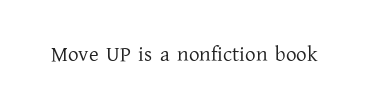
{"italic": "no", "bold": "no", "underline": "no", "letter_spacing": "normal", "letter_spacing_em": 0.0, "glyph_px": 21}
